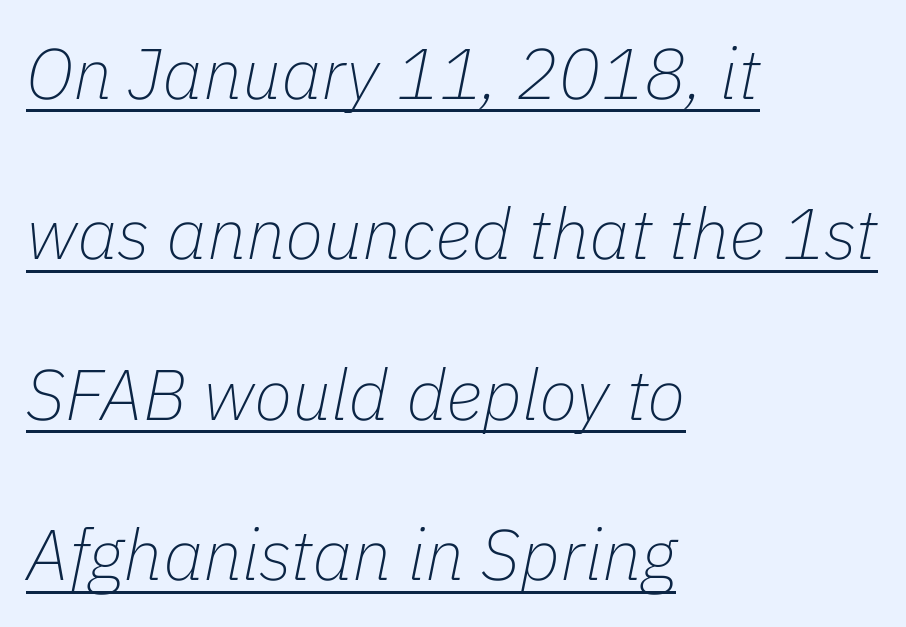
Yep, that's italic — everything's leaning. A typographer would call this underscored text. These lines stack with their left ends in a neat column. Line spacing here is loose. No chunkiness to these letters — they're not bold.
